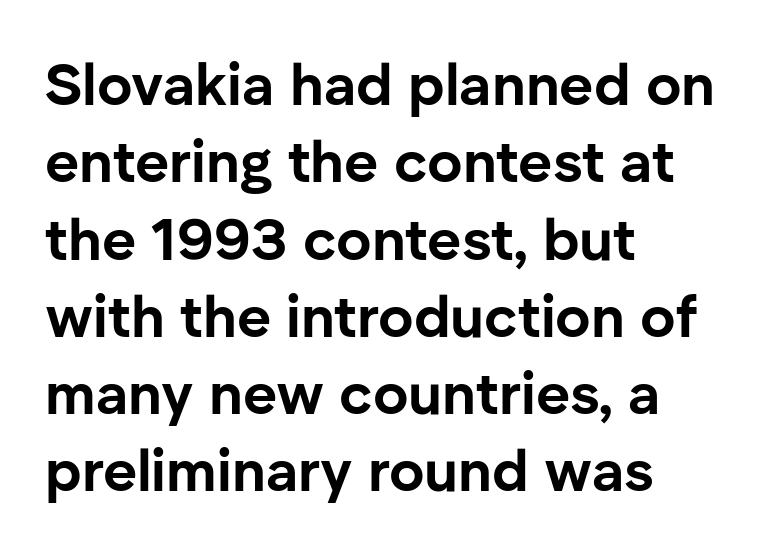
Q: Is the text bold? A: Yes.
Q: Is the text italic (slanted)? A: No, it is upright.
Q: Is the typeface a serif or a sans-serif typeface? A: Sans-serif.
Q: Is the text underlined? A: No.
Q: How is the paragraph aligned? A: Left-aligned.
Q: Is the spacing between letters normal or unusually wide? A: Normal.
Q: Is the spacing between lines tight, normal or loose? A: Normal.
Q: Width (condensed, normal, or wide)? A: Normal.
Q: Stroke contrast? A: Low.
Q: x-height? A: Medium.
Q: Monospaced? A: No.
